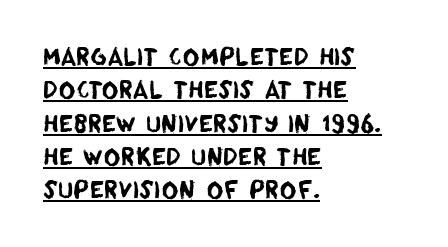
Q: Is the text underlined? A: Yes.
Q: How is the paragraph aligned? A: Left-aligned.
Q: Is the spacing between letters normal or unusually wide? A: Normal.
Q: Is the spacing between lines tight, normal or loose? A: Normal.
